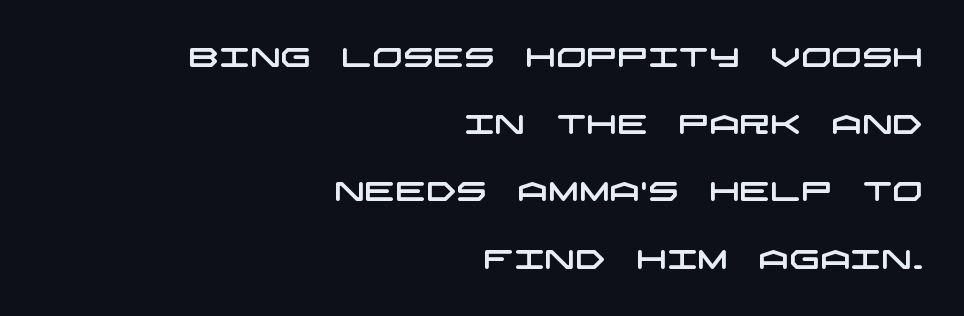
Q: Is the text underlined? A: No.
Q: How is the paragraph aligned? A: Right-aligned.
Q: Is the spacing between letters normal or unusually wide? A: Normal.
Q: Is the spacing between lines tight, normal or loose? A: Loose.
